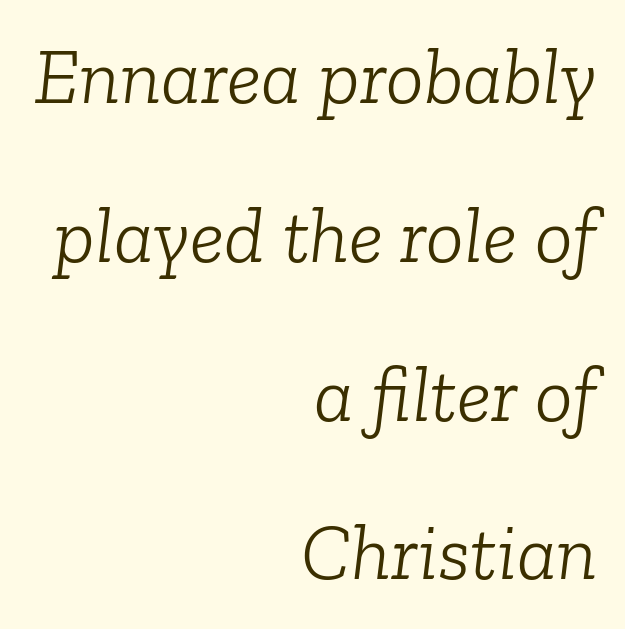
Q: Is the text bold? A: No.
Q: Is the text italic (slanted)? A: Yes, it leans right by about 6 degrees.
Q: Is the typeface a serif or a sans-serif typeface? A: Serif.
Q: Is the text underlined? A: No.
Q: How is the paragraph aligned? A: Right-aligned.
Q: Is the spacing between letters normal or unusually wide? A: Normal.
Q: Is the spacing between lines tight, normal or loose? A: Loose.
Q: Width (condensed, normal, or wide)? A: Normal.
Q: Stroke contrast? A: Low.
Q: x-height? A: Medium.
Q: Monospaced? A: No.
